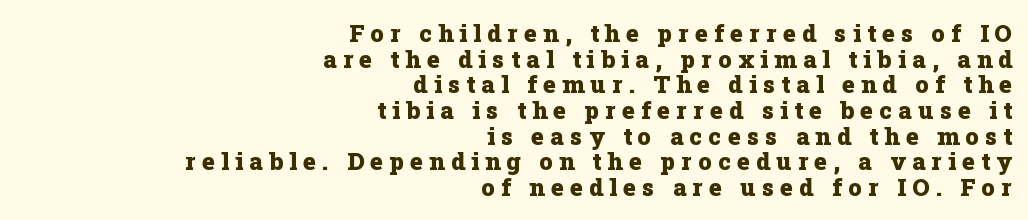
Q: Is the text bold? A: Yes.
Q: Is the text italic (slanted)? A: No, it is upright.
Q: Is the text underlined? A: No.
Q: How is the paragraph aligned? A: Right-aligned.
Q: Is the spacing between letters normal or unusually wide? A: Unusually wide.
Q: Is the spacing between lines tight, normal or loose? A: Tight.
